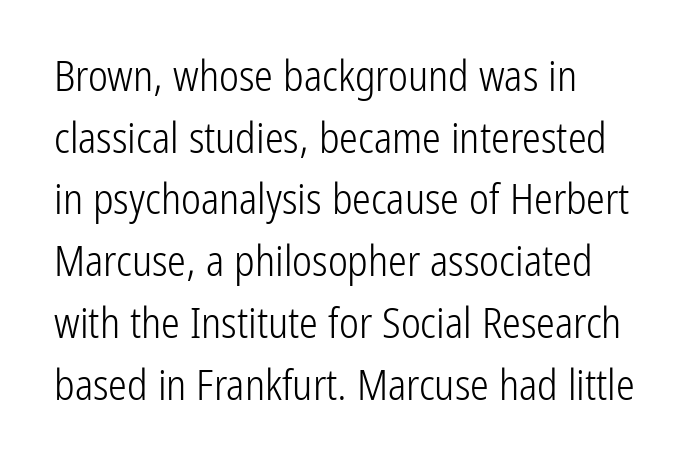
{"serif": "no", "italic": "no", "bold": "no", "weight": "light", "width": "condensed", "stroke_contrast": "low", "x_height": "medium", "monospaced": "no", "underline": "no", "align": "left", "line_spacing": "normal", "line_spacing_ratio": 1.47, "letter_spacing": "normal", "letter_spacing_em": 0.0, "glyph_px": 42}
